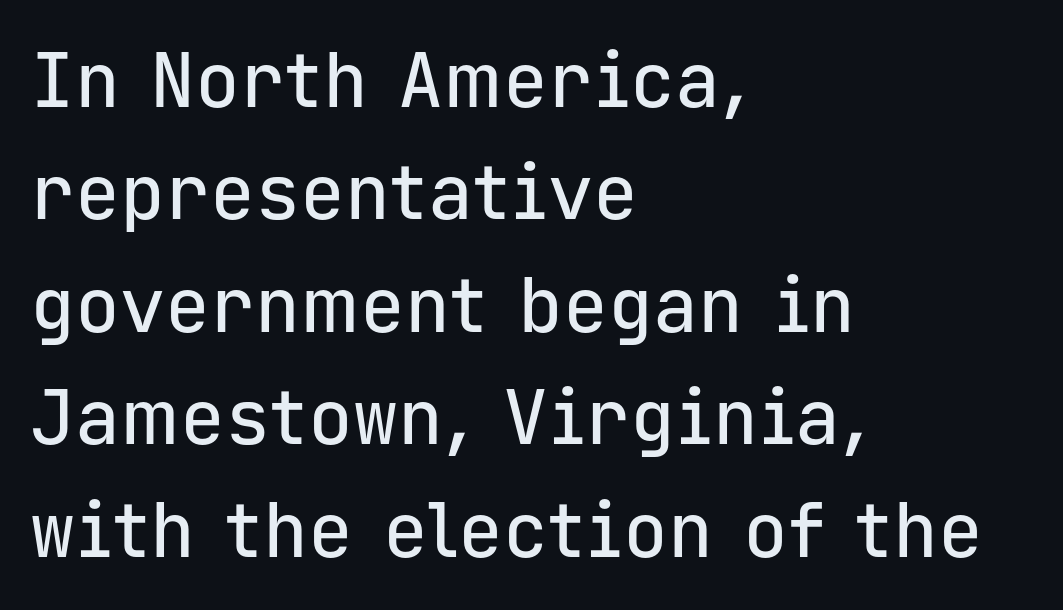
{"serif": "no", "italic": "no", "width": "normal", "stroke_contrast": "low", "x_height": "medium", "monospaced": "yes", "underline": "no", "align": "left", "line_spacing": "normal", "line_spacing_ratio": 1.5, "letter_spacing": "normal", "letter_spacing_em": 0.0, "glyph_px": 75}
